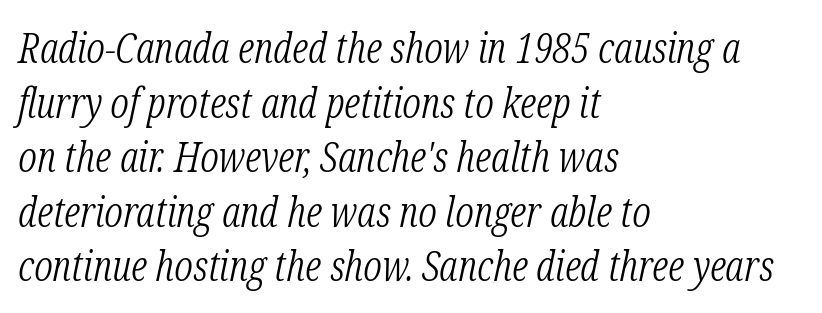
Q: Is the text bold? A: No.
Q: Is the text italic (slanted)? A: Yes, it leans right by about 12 degrees.
Q: Is the typeface a serif or a sans-serif typeface? A: Serif.
Q: Is the text underlined? A: No.
Q: How is the paragraph aligned? A: Left-aligned.
Q: Is the spacing between letters normal or unusually wide? A: Normal.
Q: Is the spacing between lines tight, normal or loose? A: Normal.
Q: Width (condensed, normal, or wide)? A: Condensed.
Q: Stroke contrast? A: Low.
Q: x-height? A: Medium.
Q: Monospaced? A: No.
